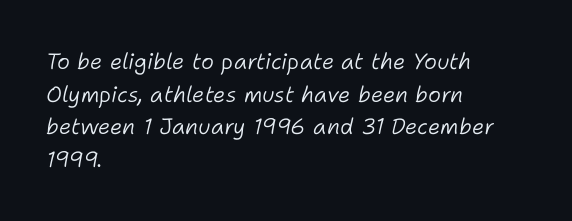
The image shows 22 px text type, italic (leaning right); set left-aligned, normal line spacing (1.48x), normal letter spacing, not underlined.
